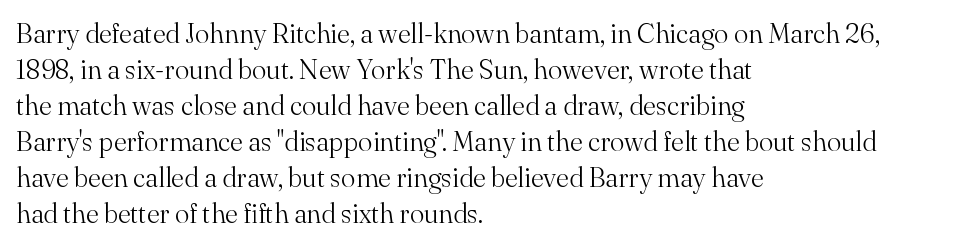
{"italic": "no", "bold": "no", "underline": "no", "align": "left", "line_spacing": "normal", "line_spacing_ratio": 1.33, "letter_spacing": "normal", "letter_spacing_em": 0.0, "glyph_px": 27}
